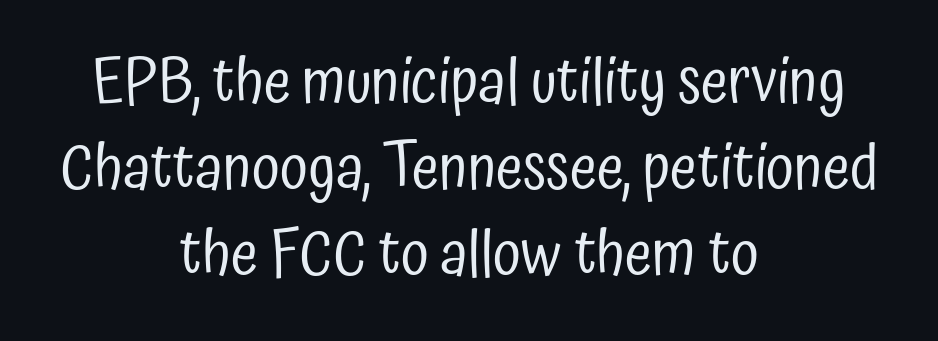
Q: Is the text bold? A: No.
Q: Is the text italic (slanted)? A: No, it is upright.
Q: Is the typeface a serif or a sans-serif typeface? A: Sans-serif.
Q: Is the text underlined? A: No.
Q: How is the paragraph aligned? A: Centered.
Q: Is the spacing between letters normal or unusually wide? A: Normal.
Q: Is the spacing between lines tight, normal or loose? A: Normal.
Q: Width (condensed, normal, or wide)? A: Condensed.
Q: Stroke contrast? A: Low.
Q: x-height? A: Medium.
Q: Monospaced? A: No.
